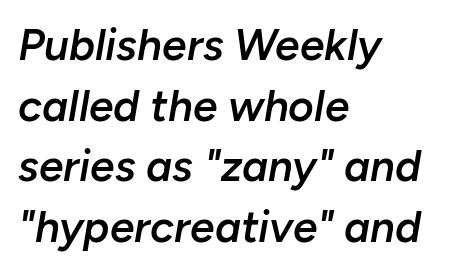
The image shows 44 px semibold type, italic (leaning right); set left-aligned, normal line spacing (1.38x), normal letter spacing, not underlined; low stroke contrast and a medium x-height.
